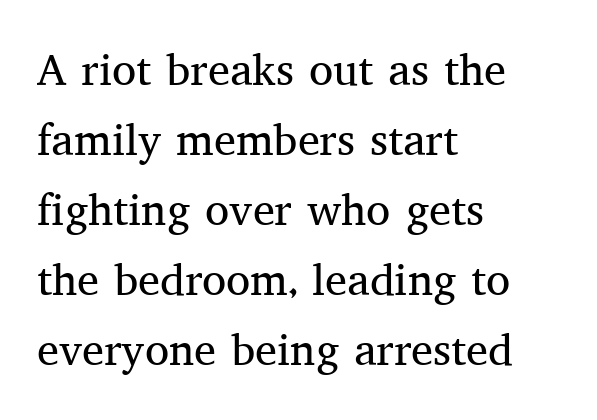
{"serif": "yes", "italic": "no", "bold": "no", "weight": "regular", "width": "normal", "stroke_contrast": "medium", "x_height": "medium", "monospaced": "no", "underline": "no", "align": "left", "line_spacing": "normal", "line_spacing_ratio": 1.59, "letter_spacing": "normal", "letter_spacing_em": 0.0, "glyph_px": 44}
